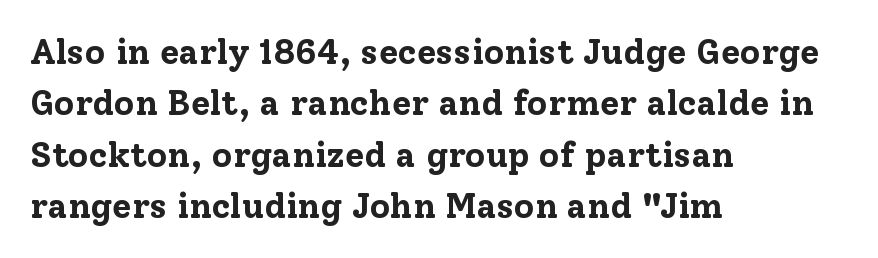
{"serif": "yes", "italic": "no", "bold": "yes", "weight": "bold", "width": "normal", "stroke_contrast": "low", "x_height": "medium", "monospaced": "no", "underline": "no", "align": "left", "line_spacing": "normal", "line_spacing_ratio": 1.47, "letter_spacing": "normal", "letter_spacing_em": 0.0, "glyph_px": 35}
